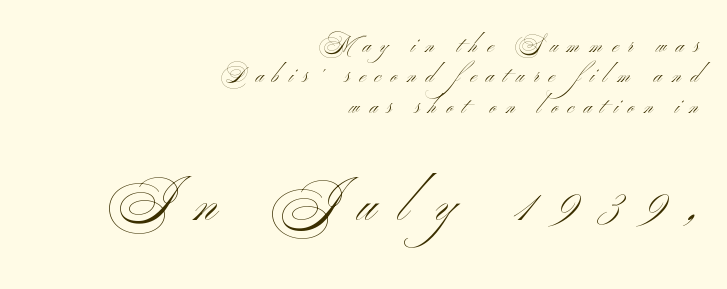
The image shows 52 px light, wide sans-serif type; set right-aligned, normal line spacing (1.45x), unusually wide letter spacing (+0.46 em), not underlined; the second (bottom) block is 2.48x larger; medium stroke contrast and a small x-height.
